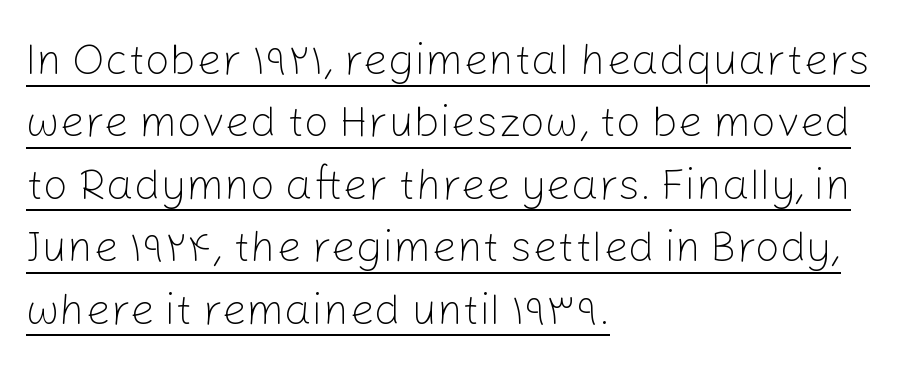
Q: Is the text bold? A: No.
Q: Is the text italic (slanted)? A: No, it is upright.
Q: Is the typeface a serif or a sans-serif typeface? A: Sans-serif.
Q: Is the text underlined? A: Yes.
Q: How is the paragraph aligned? A: Left-aligned.
Q: Is the spacing between letters normal or unusually wide? A: Normal.
Q: Is the spacing between lines tight, normal or loose? A: Normal.
Q: Width (condensed, normal, or wide)? A: Normal.
Q: Stroke contrast? A: Low.
Q: x-height? A: Medium.
Q: Monospaced? A: No.
